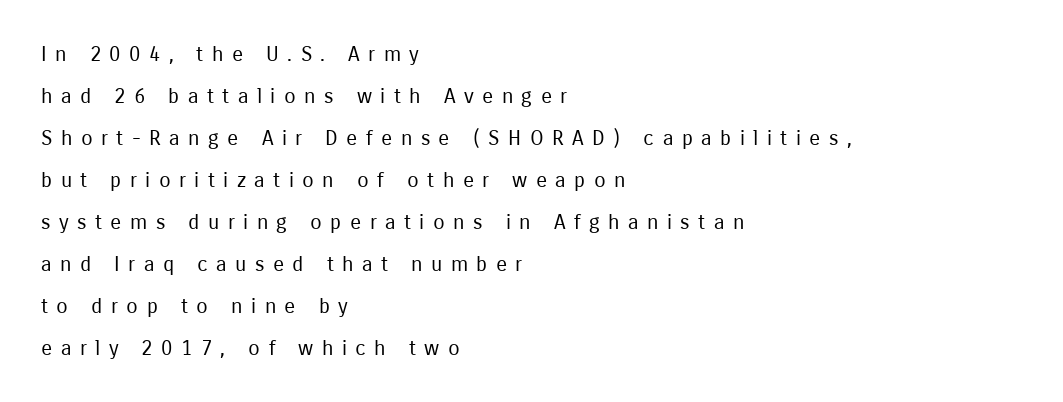
The ragged edge is on the right, which tells us the setting is flush left. The weight tops out at a normal text grade. The type is letterspaced generously, with wide tracking. No italicization has been applied; the sample stays upright. This sample trades compactness for vertical openness between lines.
